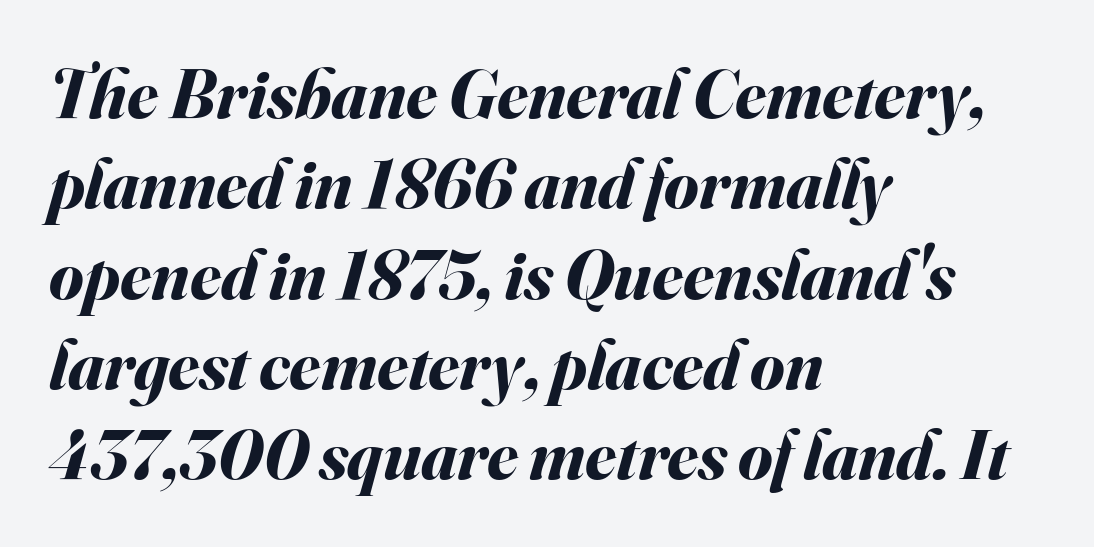
This rendering features lettering with no underline. The rendering anchors every line to the left-hand side. How are the letters spaced? Ordinarily, with no added tracking. It's the slanting kind of type. Heavy-handed strokes throughout: this text is bold.
